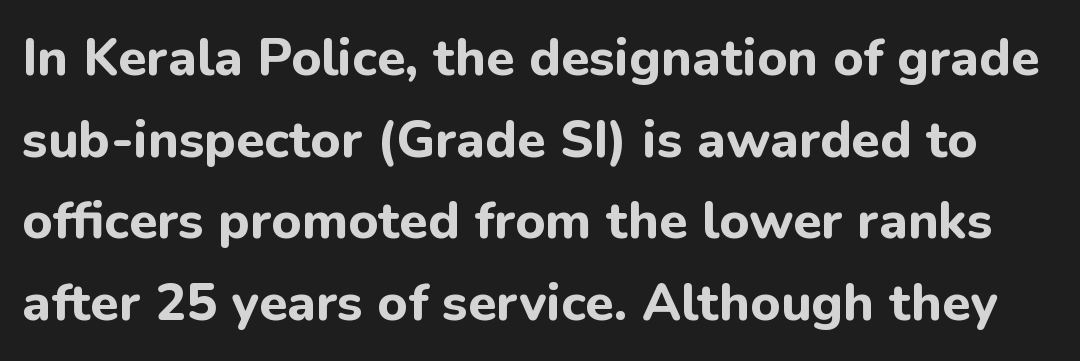
{"serif": "no", "italic": "no", "bold": "yes", "weight": "bold", "width": "normal", "stroke_contrast": "low", "x_height": "medium", "monospaced": "no", "underline": "no", "line_spacing": "normal", "line_spacing_ratio": 1.57, "letter_spacing": "normal", "letter_spacing_em": 0.0, "glyph_px": 52}
